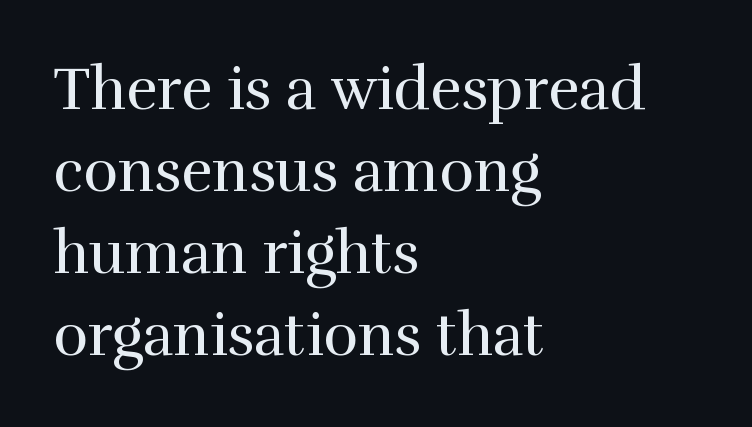
Think standard paragraph weight, or any step lighter than that. To sum up the face: it has serifs. The letters advance in unequal steps, a hallmark of proportional type. Normally led — the rows are evenly, conventionally spaced. The specimen reads as upright at a glance. Between one letter and the next there's only the usual sliver of space.
